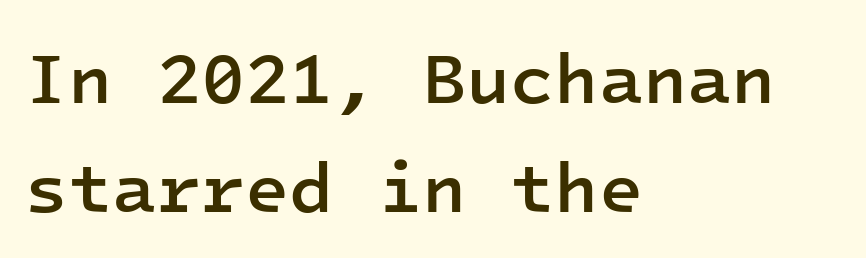
{"serif": "no", "italic": "no", "bold": "semi", "weight": "semibold", "width": "normal", "stroke_contrast": "low", "x_height": "medium", "monospaced": "yes", "underline": "no", "align": "left", "line_spacing": "normal", "line_spacing_ratio": 1.52, "letter_spacing": "normal", "letter_spacing_em": 0.0, "glyph_px": 72}
